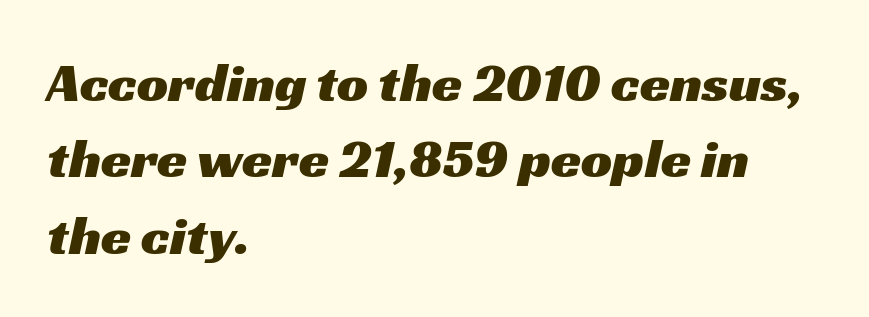
Q: Is the typeface a serif or a sans-serif typeface? A: Sans-serif.
Q: Is the text underlined? A: No.
Q: How is the paragraph aligned? A: Left-aligned.
Q: Is the spacing between letters normal or unusually wide? A: Normal.
Q: Is the spacing between lines tight, normal or loose? A: Normal.
Q: Width (condensed, normal, or wide)? A: Wide.
Q: Stroke contrast? A: Medium.
Q: x-height? A: Medium.
Q: Monospaced? A: No.
